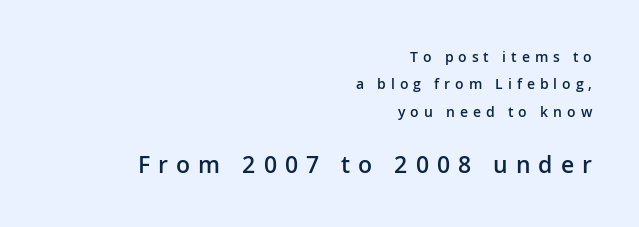
{"italic": "no", "bold": "semi", "underline": "no", "align": "right", "line_spacing": "loose", "line_spacing_ratio": 1.96, "letter_spacing": "wide", "letter_spacing_em": 0.35, "larger_block": "second", "size_ratio": 1.64, "glyph_px": 23}
